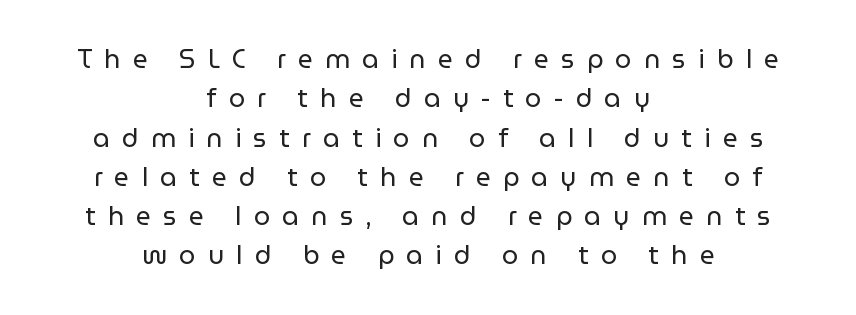
The image shows 26 px text type, upright; set centered, normal line spacing (1.51x), unusually wide letter spacing (+0.47 em), not underlined.
